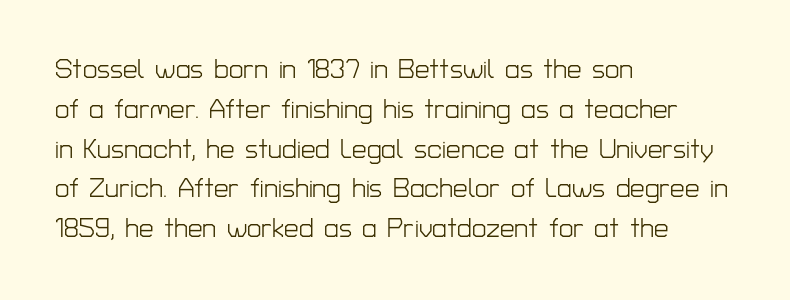
{"italic": "no", "bold": "no", "underline": "no", "align": "left", "line_spacing": "normal", "line_spacing_ratio": 1.53, "letter_spacing": "normal", "letter_spacing_em": 0.0, "glyph_px": 26}
